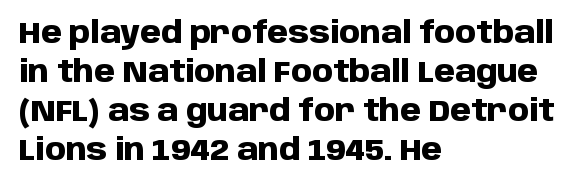
Grotesque or geometric, the face here clearly has no serifs. A typesetter would call this leading conventional body-copy spacing. Rendered with straight, roman letterforms. Line starts are locked; line ends wander.
